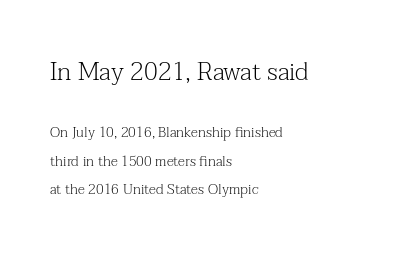
How would I describe the line gaps? Wide and relaxed. Any mark beneath the type? The region is blank. Tall strokes in this sample are plumb rather than angled. Between these two stacked blocks, the higher one wins on size. Is the type heavy? It reads as light-to-regular instead. The rendering keeps characters at their native spacing.
